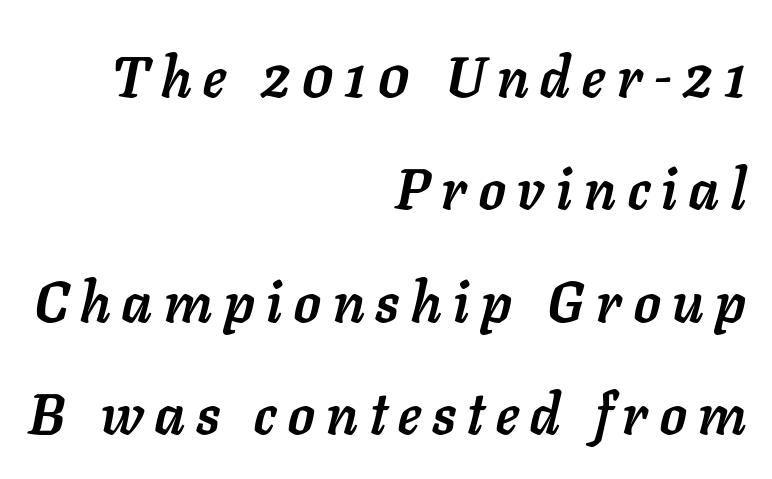
{"italic": "yes", "lean": "right", "slant_degrees": 11, "bold": "yes", "weight": "semibold", "width": "normal", "stroke_contrast": "low", "x_height": "medium", "monospaced": "no", "underline": "no", "align": "right", "line_spacing": "loose", "line_spacing_ratio": 1.97, "letter_spacing": "wide", "letter_spacing_em": 0.21, "glyph_px": 57}
